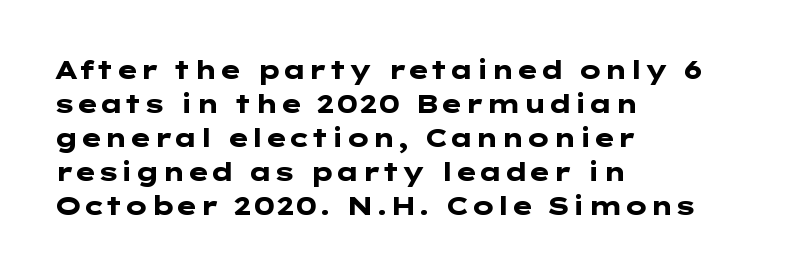
{"italic": "no", "bold": "yes", "underline": "no", "align": "left", "line_spacing": "normal", "line_spacing_ratio": 1.36, "letter_spacing": "normal", "letter_spacing_em": 0.0, "glyph_px": 25}
